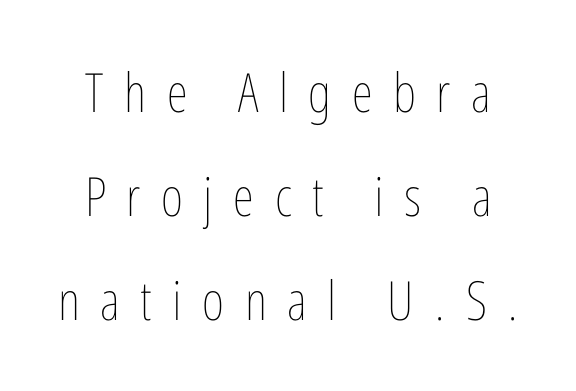
The letterforms stand isolated, each surrounded by extra space. The strip under each line holds only bare page. On a weight scale, this lands at 450 or below. What's the leading like? Stretched, with rows far apart. Italic: no, the glyphs are upright roman. Proportional: the letters do not fall into vertical columns.
